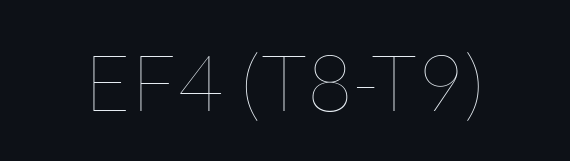
There is no visible air inserted between adjacent glyphs. The baseline area is clear. Ascenders rise straight up at ninety degrees. Weight class: somewhere from thin through regular. Note the varied advance widths — an 'i' is clearly narrower than an 'm'.
